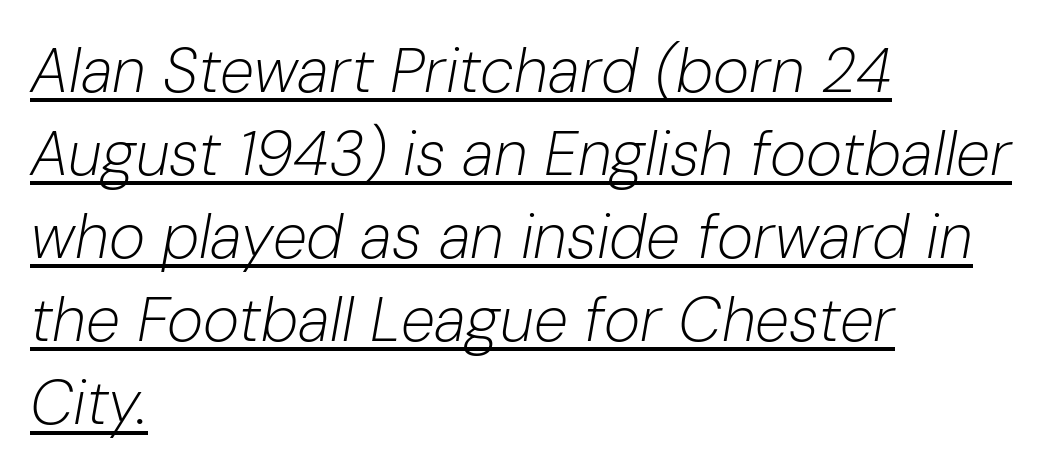
Q: Is the text bold? A: No.
Q: Is the text italic (slanted)? A: Yes, it leans right by about 10 degrees.
Q: Is the text underlined? A: Yes.
Q: How is the paragraph aligned? A: Left-aligned.
Q: Is the spacing between letters normal or unusually wide? A: Normal.
Q: Is the spacing between lines tight, normal or loose? A: Normal.
Q: Width (condensed, normal, or wide)? A: Normal.
Q: Stroke contrast? A: Low.
Q: x-height? A: Medium.
Q: Monospaced? A: No.
